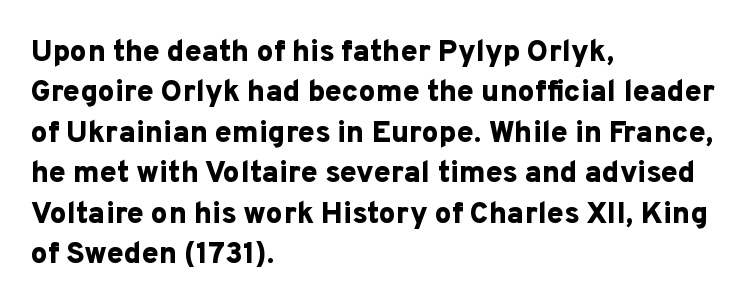
The image shows 30 px bold sans-serif type, upright; set left-aligned, normal line spacing (1.35x), normal letter spacing, not underlined; low stroke contrast and a medium x-height.
